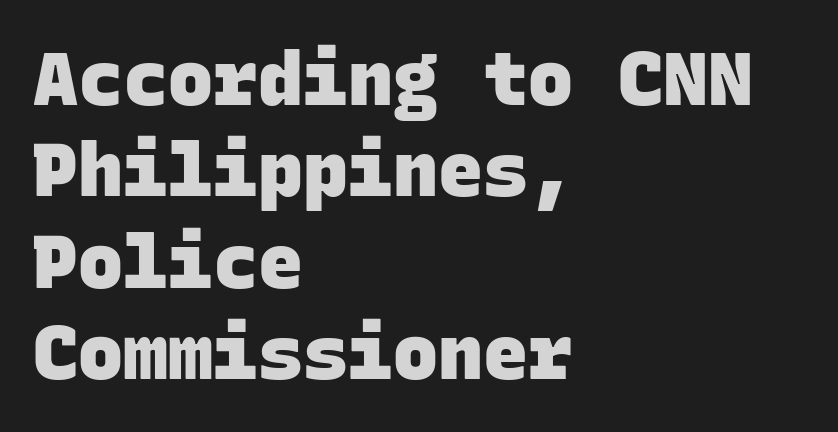
{"serif": "no", "bold": "yes", "weight": "heavy", "width": "normal", "stroke_contrast": "low", "x_height": "large", "monospaced": "yes", "underline": "no", "align": "left", "line_spacing_ratio": 1.22, "letter_spacing": "normal", "letter_spacing_em": 0.0, "glyph_px": 75}
